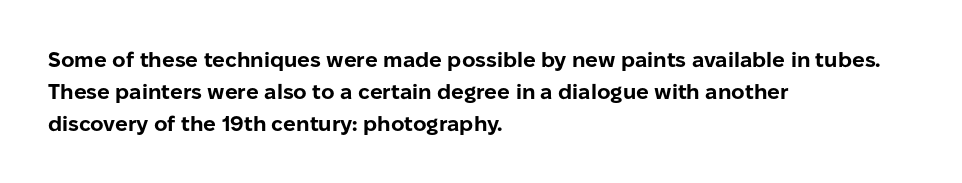
{"italic": "no", "bold": "yes", "underline": "no", "align": "left", "line_spacing": "normal", "line_spacing_ratio": 1.52, "letter_spacing": "normal", "letter_spacing_em": 0.0, "glyph_px": 21}
